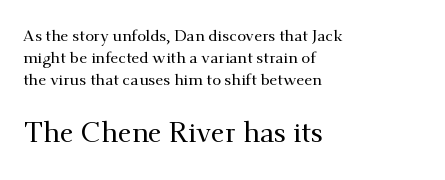
The image shows 28 px serif type, upright; set left-aligned, normal line spacing (1.37x), normal letter spacing, not underlined; the second (bottom) block is 1.75x larger; medium stroke contrast and a small x-height.
